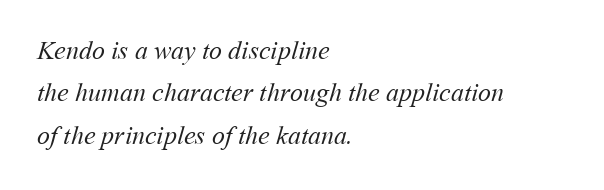
{"bold": "no", "underline": "no", "align": "left", "line_spacing": "normal", "line_spacing_ratio": 1.63, "letter_spacing": "normal", "letter_spacing_em": 0.0, "glyph_px": 26}
